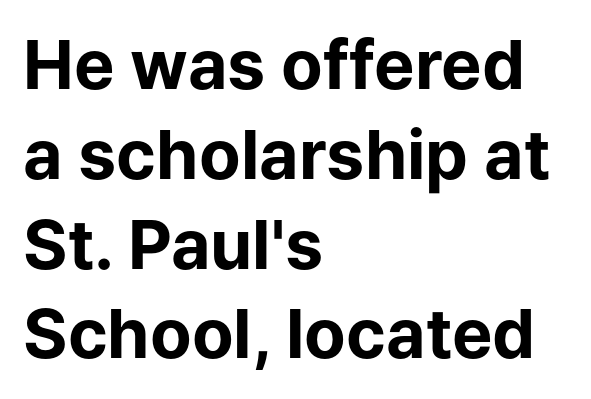
The letters stand upright; this is a roman face. The letters are bold, with thick, heavy strokes. Leading: standard. Honestly, there is no underline to notice here at all. The lines in this sample share a left origin and differ only in where they stop. Is the letter spacing exaggerated? No — it looks like the ordinary default.
